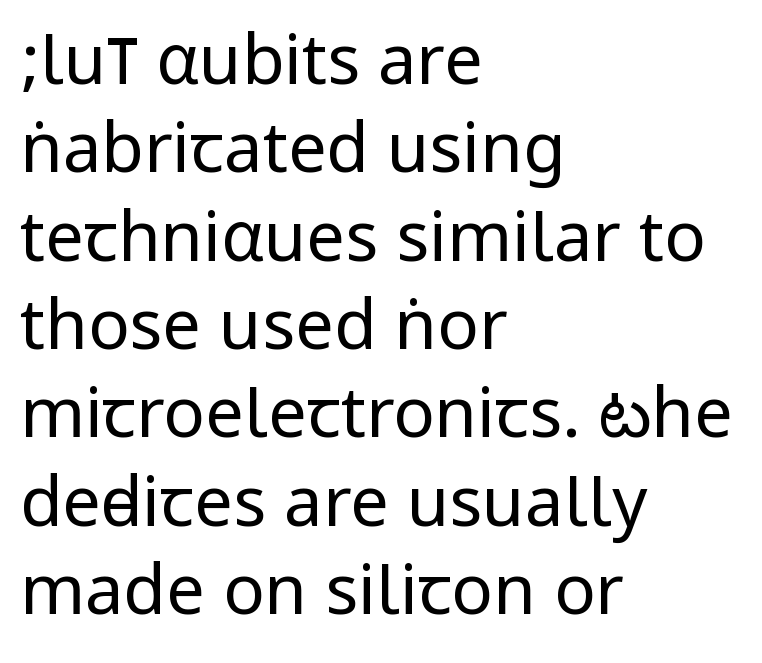
The image shows 69 px regular-weight, condensed sans-serif type, upright; set left-aligned, normal line spacing (1.28x), normal letter spacing, not underlined; low stroke contrast.
